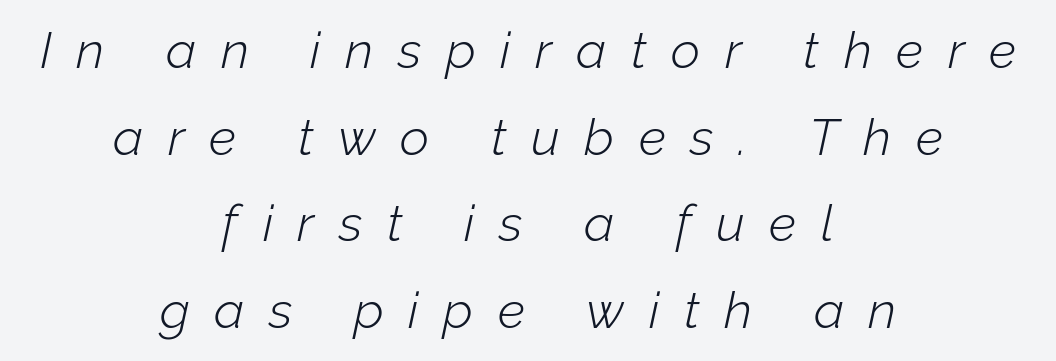
Q: Is the text bold? A: No.
Q: Is the text italic (slanted)? A: Yes, it leans right by about 12 degrees.
Q: Is the text underlined? A: No.
Q: How is the paragraph aligned? A: Centered.
Q: Is the spacing between letters normal or unusually wide? A: Unusually wide.
Q: Is the spacing between lines tight, normal or loose? A: Normal.
Q: Width (condensed, normal, or wide)? A: Normal.
Q: Stroke contrast? A: Low.
Q: x-height? A: Medium.
Q: Monospaced? A: No.
